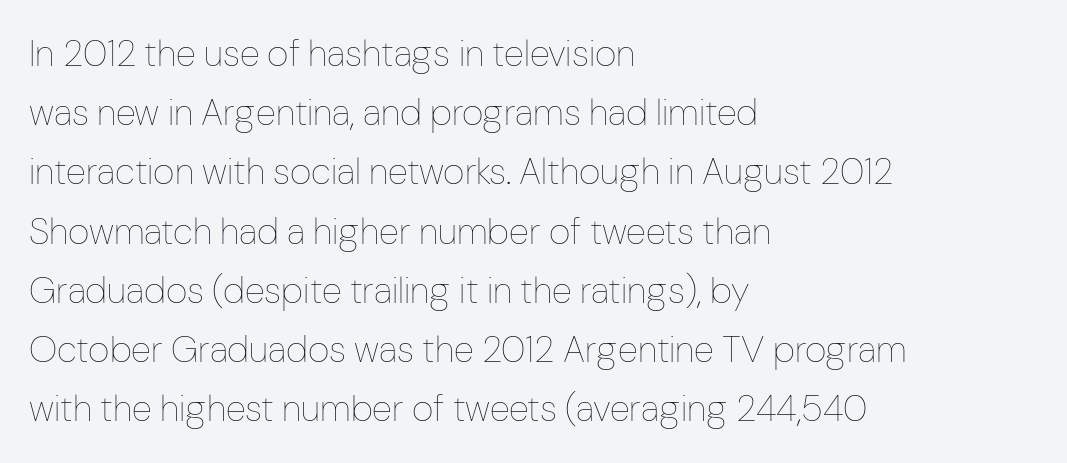
Q: Is the text bold? A: No.
Q: Is the text italic (slanted)? A: No, it is upright.
Q: Is the text underlined? A: No.
Q: How is the paragraph aligned? A: Left-aligned.
Q: Is the spacing between letters normal or unusually wide? A: Normal.
Q: Is the spacing between lines tight, normal or loose? A: Normal.
Q: Width (condensed, normal, or wide)? A: Condensed.
Q: Stroke contrast? A: Low.
Q: x-height? A: Medium.
Q: Monospaced? A: No.
